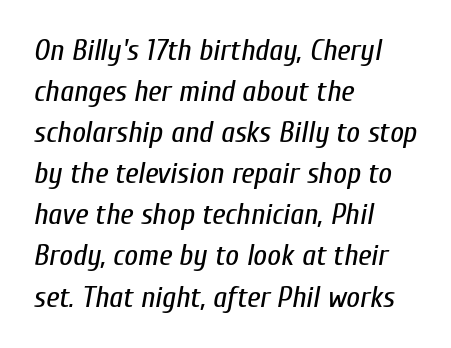
Yep, that's italic — everything's leaning. Stroke thickness stays within the range of a standard reading face or lighter. The passage shown is not underscored anywhere. Looks like regular typesetting: each glyph gets only the width it needs.
